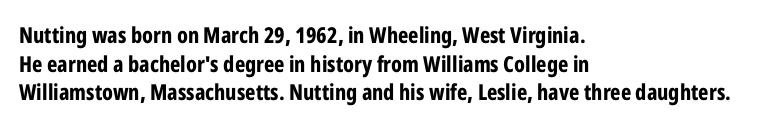
{"italic": "no", "bold": "yes", "underline": "no", "align": "left", "line_spacing": "normal", "line_spacing_ratio": 1.3, "letter_spacing": "normal", "letter_spacing_em": 0.0, "glyph_px": 22}
